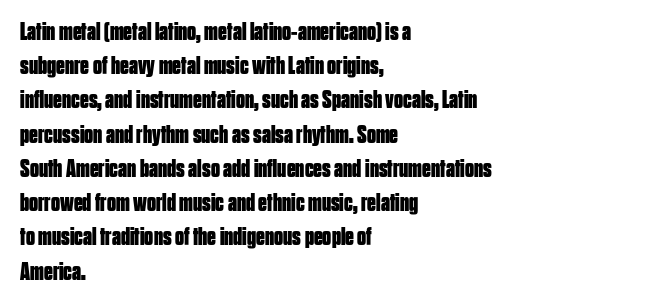
Q: Is the text bold? A: Yes.
Q: Is the text italic (slanted)? A: No, it is upright.
Q: Is the text underlined? A: No.
Q: How is the paragraph aligned? A: Left-aligned.
Q: Is the spacing between letters normal or unusually wide? A: Normal.
Q: Is the spacing between lines tight, normal or loose? A: Normal.
